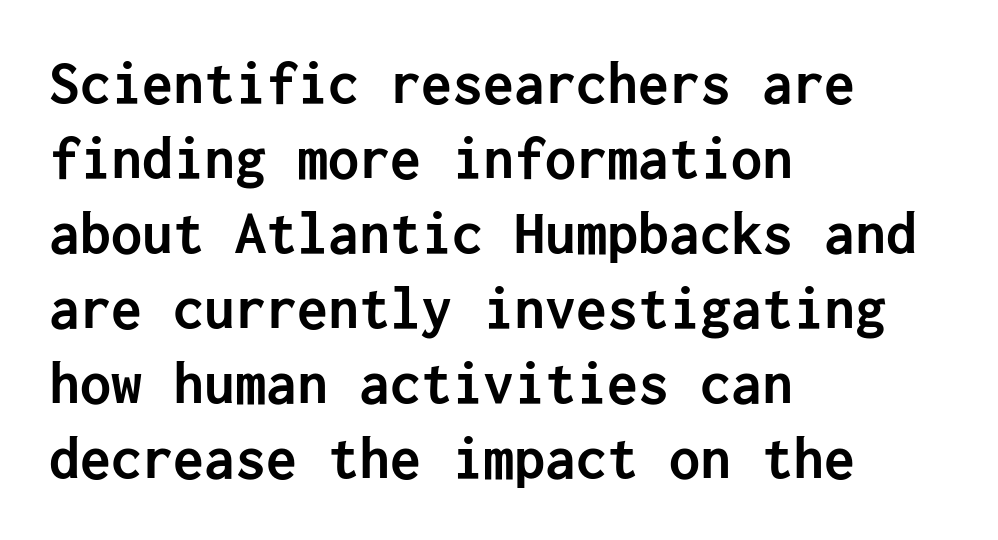
Tracking value appears to be zero — textbook default spacing. Left-aligned paragraph, ragged on the right. Plain, unruled lines of type. The glyphs have the mass of a bold cut.
